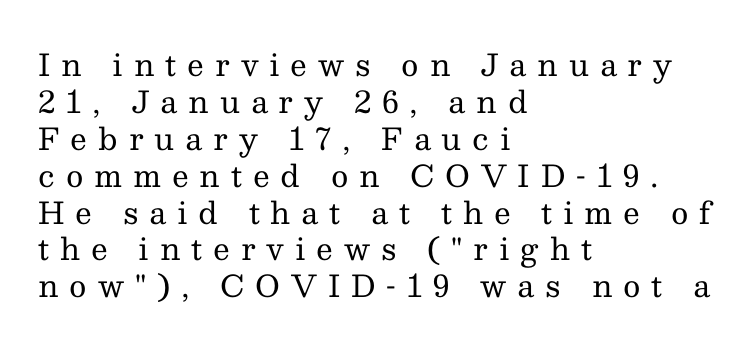
Q: Is the text bold? A: No.
Q: Is the text italic (slanted)? A: No, it is upright.
Q: Is the typeface a serif or a sans-serif typeface? A: Serif.
Q: Is the text underlined? A: No.
Q: How is the paragraph aligned? A: Left-aligned.
Q: Is the spacing between letters normal or unusually wide? A: Unusually wide.
Q: Width (condensed, normal, or wide)? A: Normal.
Q: Stroke contrast? A: Medium.
Q: x-height? A: Medium.
Q: Monospaced? A: No.
